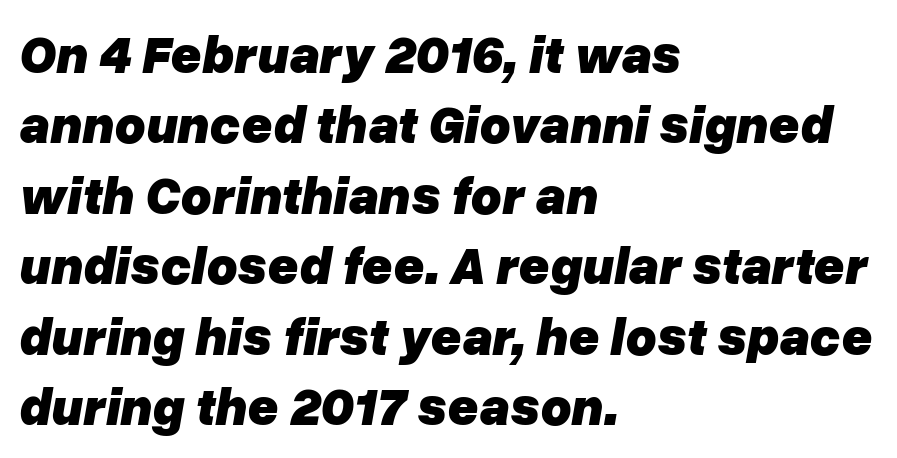
Underlining? Definitely not there. Does the lettering tilt? It does — this is italic. A typesetter would call this zero additional tracking. Typesetter's note: full bold, strokes at maximum text heaviness. Each letter keeps its own natural width here, so spacing adapts to shape. The passage is arranged the way most books set body copy — flush left.
